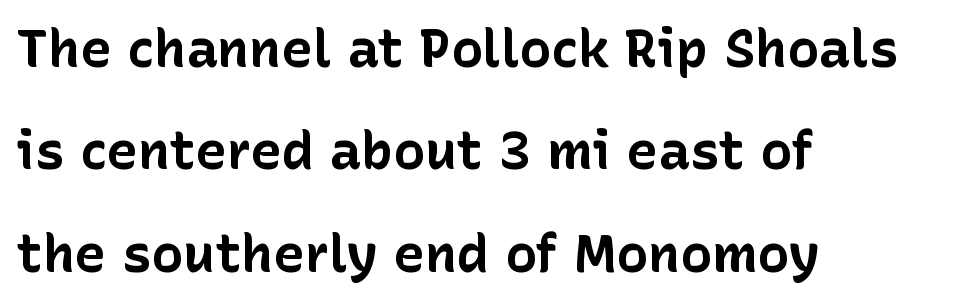
The image shows 53 px bold sans-serif type, upright; set left-aligned, loose line spacing (1.93x), normal letter spacing, not underlined; low stroke contrast and a medium x-height.
